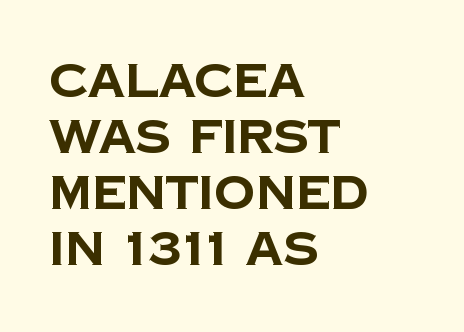
Q: Is the text bold? A: Yes.
Q: Is the typeface a serif or a sans-serif typeface? A: Sans-serif.
Q: Is the text underlined? A: No.
Q: How is the paragraph aligned? A: Left-aligned.
Q: Is the spacing between letters normal or unusually wide? A: Normal.
Q: Width (condensed, normal, or wide)? A: Normal.
Q: Stroke contrast? A: Low.
Q: x-height? A: Large.
Q: Monospaced? A: No.
